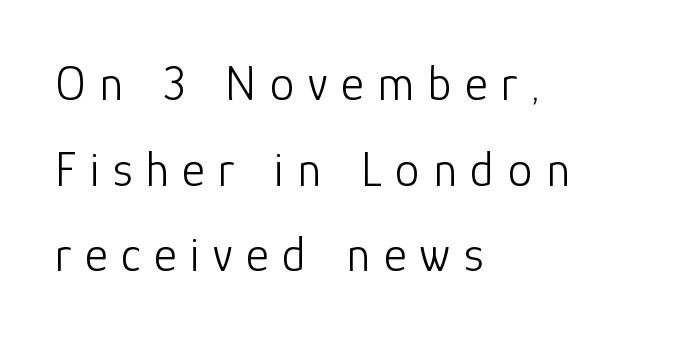
Someone cranked the tracking dial way up on this one. The font's upright variant was chosen for this text. Horizontal alignment here is leftward, the default for most running prose. This reads as an unemphasized weight, regular at the heaviest. Glance below the letters and you will spot only blank space.
